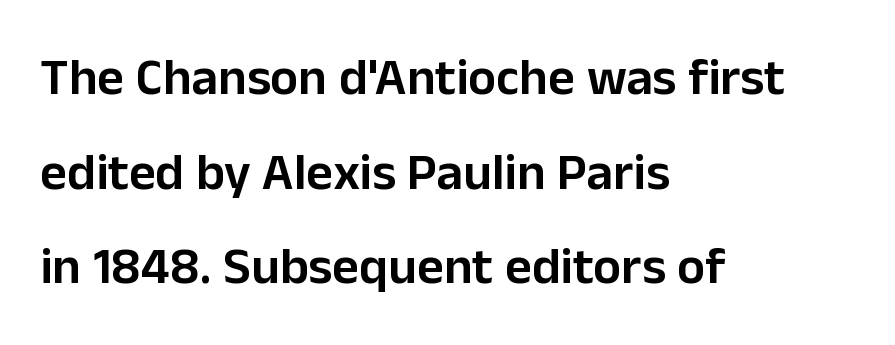
The image shows 52 px semibold sans-serif type, upright; set left-aligned, line spacing 1.82x, normal letter spacing, not underlined; low stroke contrast and a medium x-height.
